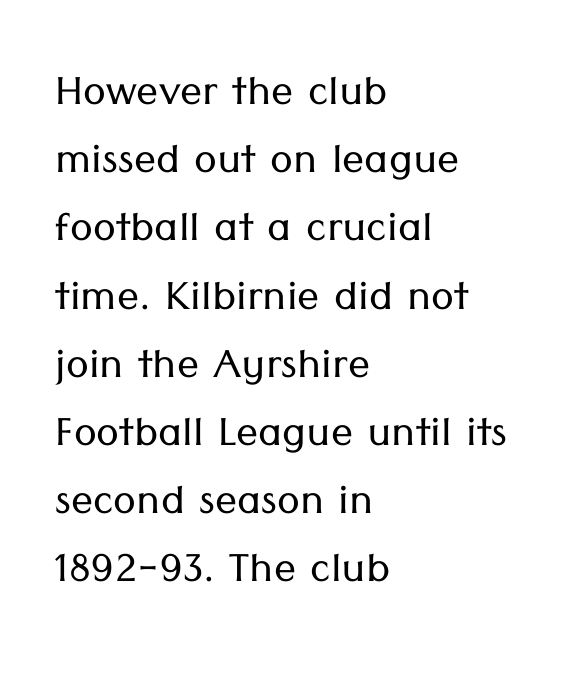
Q: Is the text bold? A: No.
Q: Is the text italic (slanted)? A: No, it is upright.
Q: Is the typeface a serif or a sans-serif typeface? A: Sans-serif.
Q: Is the text underlined? A: No.
Q: How is the paragraph aligned? A: Left-aligned.
Q: Is the spacing between letters normal or unusually wide? A: Normal.
Q: Width (condensed, normal, or wide)? A: Normal.
Q: Stroke contrast? A: Low.
Q: x-height? A: Medium.
Q: Monospaced? A: No.
